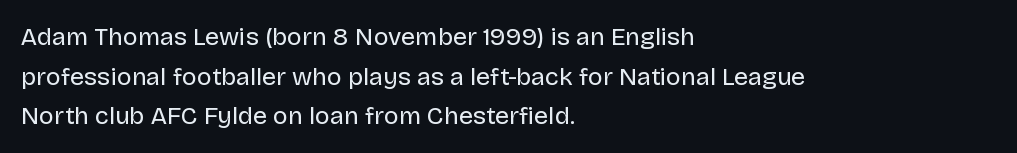
The image shows 25 px text type, upright; set left-aligned, normal line spacing (1.59x), normal letter spacing, not underlined.
